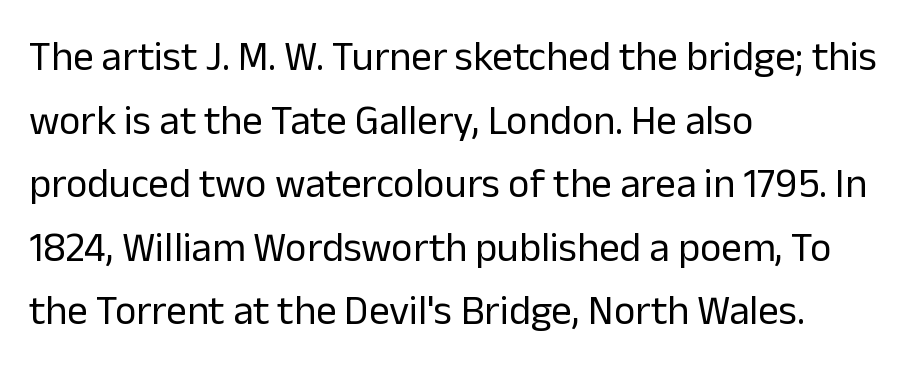
Q: Is the text bold? A: No.
Q: Is the text italic (slanted)? A: No, it is upright.
Q: Is the typeface a serif or a sans-serif typeface? A: Sans-serif.
Q: Is the text underlined? A: No.
Q: How is the paragraph aligned? A: Left-aligned.
Q: Is the spacing between letters normal or unusually wide? A: Normal.
Q: Is the spacing between lines tight, normal or loose? A: Normal.
Q: Width (condensed, normal, or wide)? A: Normal.
Q: Stroke contrast? A: Low.
Q: x-height? A: Medium.
Q: Monospaced? A: No.
